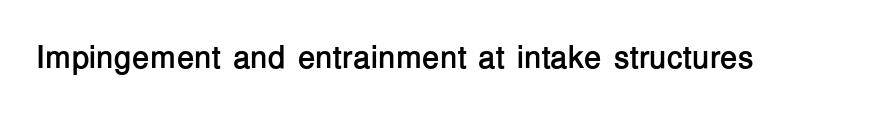
The image shows 32 px semibold sans-serif type, upright; set normal letter spacing, not underlined; low stroke contrast and a medium x-height.
